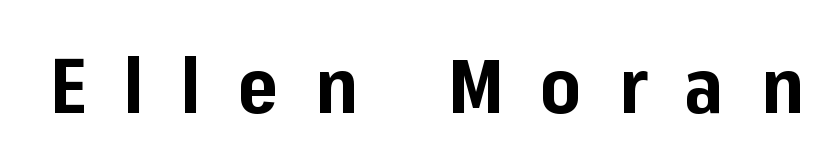
Stroke terminals: plain, sans-serif. The rendering uses natural spacing where letterforms have individual widths. Descender tails drop into unmarked territory. How are the letters spaced? Widely, with obvious added tracking. Plenty of ink on the page — the face is bold.
